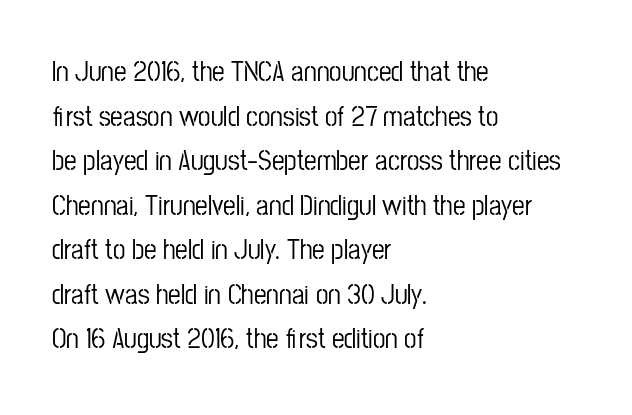
The image shows 28 px condensed sans-serif type, upright; set left-aligned, normal line spacing (1.59x), normal letter spacing, not underlined; low stroke contrast and a medium x-height.
